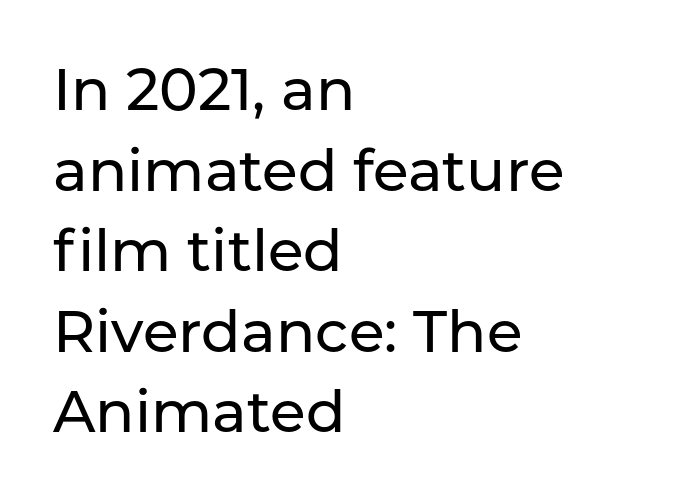
Note: no serifs on the glyphs. The compositor pushed each line to the left boundary. Is there any slant? The stems are plumb. Letter spacing: default. Varying glyph widths throughout — classic text-font behaviour. The string is rendered with underlining switched off.
